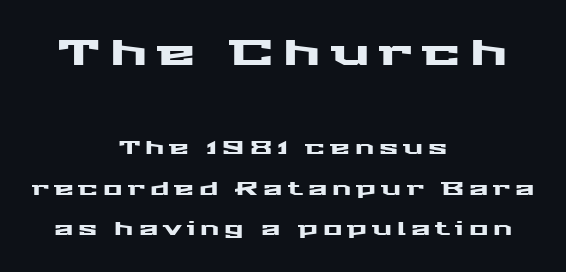
{"serif": "no", "italic": "no", "width": "wide", "stroke_contrast": "medium", "x_height": "medium", "monospaced": "no", "underline": "no", "align": "center", "line_spacing": "loose", "line_spacing_ratio": 2.26, "letter_spacing": "wide", "letter_spacing_em": 0.28, "larger_block": "first", "size_ratio": 1.94, "glyph_px": 35}
